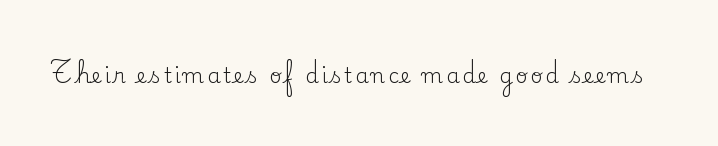
Nope, not italic — everything's standing straight. Weight: regular or lighter. This rendering features lettering with no underline.
